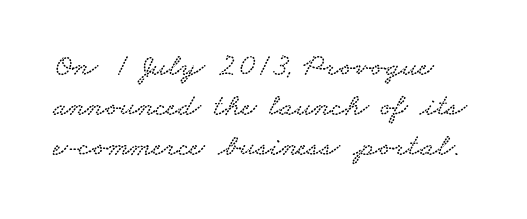
{"serif": "yes", "width": "wide", "stroke_contrast": "low", "x_height": "small", "monospaced": "no", "underline": "no", "line_spacing": "normal", "line_spacing_ratio": 1.25, "letter_spacing": "normal", "letter_spacing_em": 0.0, "glyph_px": 32}
